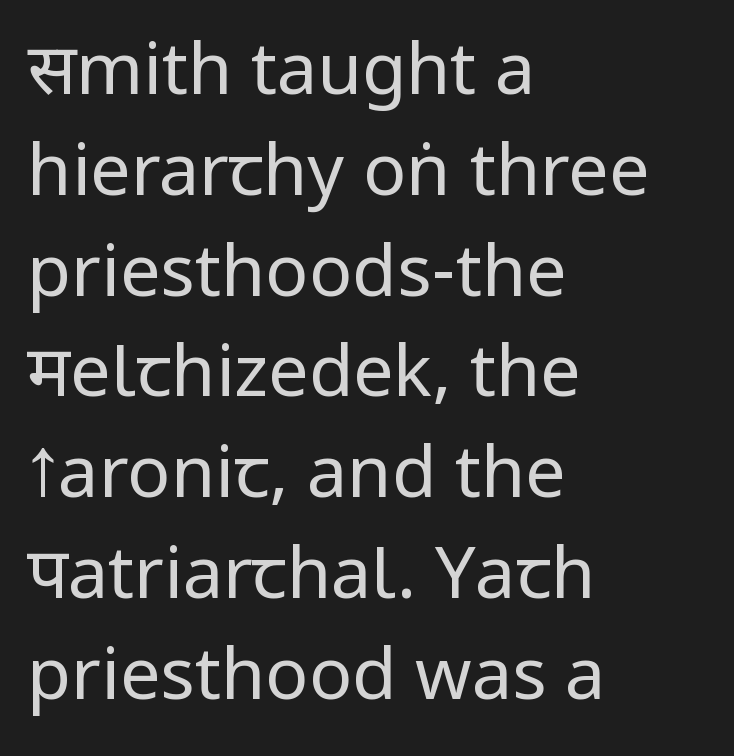
{"serif": "no", "italic": "no", "bold": "no", "weight": "regular", "width": "condensed", "stroke_contrast": "low", "x_height": "large", "monospaced": "no", "underline": "no", "align": "left", "line_spacing": "normal", "line_spacing_ratio": 1.4, "letter_spacing": "normal", "letter_spacing_em": 0.0, "glyph_px": 72}
